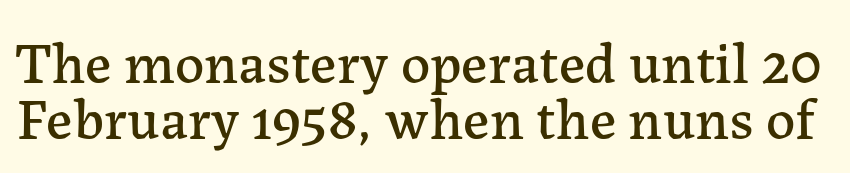
The image shows 58 px serif type, upright; set tight line spacing (0.96x), normal letter spacing, not underlined; low stroke contrast and a medium x-height.
